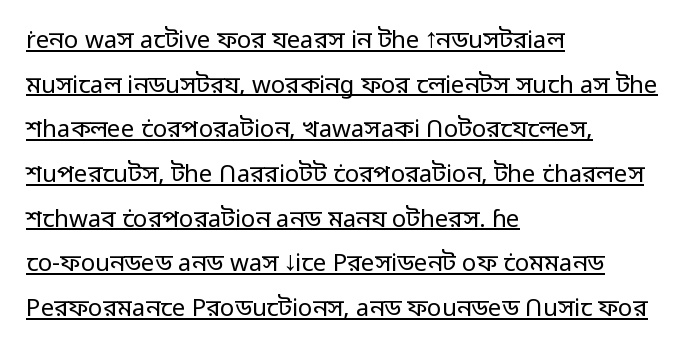
{"italic": "no", "bold": "no", "underline": "yes", "align": "left", "line_spacing_ratio": 1.86, "letter_spacing": "normal", "letter_spacing_em": 0.0, "glyph_px": 24}
